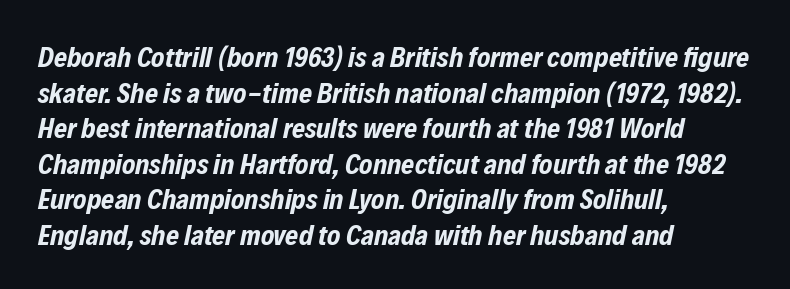
Q: Is the text bold? A: Yes.
Q: Is the text italic (slanted)? A: Yes, it leans right by about 12 degrees.
Q: Is the text underlined? A: No.
Q: How is the paragraph aligned? A: Left-aligned.
Q: Is the spacing between letters normal or unusually wide? A: Normal.
Q: Is the spacing between lines tight, normal or loose? A: Normal.
Q: Width (condensed, normal, or wide)? A: Condensed.
Q: Stroke contrast? A: Low.
Q: x-height? A: Medium.
Q: Monospaced? A: No.
